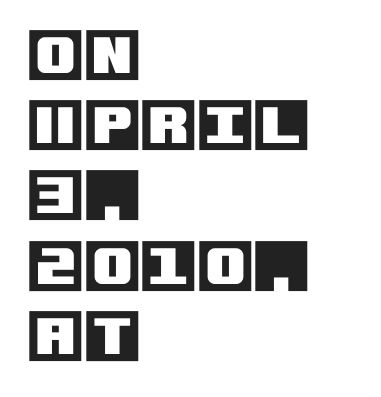
The image shows 58 px text type, upright; set left-aligned, line spacing 1.21x, normal letter spacing, not underlined; a large x-height.
